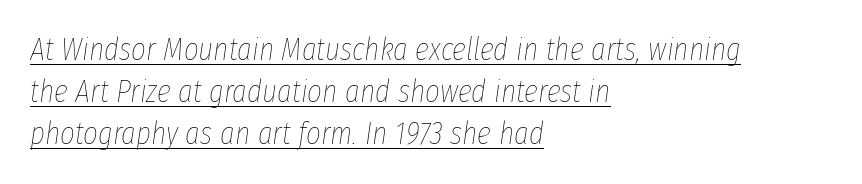
{"italic": "yes", "lean": "right", "slant_degrees": 8, "bold": "no", "weight": "thin", "width": "condensed", "stroke_contrast": "low", "x_height": "medium", "monospaced": "no", "underline": "yes", "align": "left", "line_spacing": "normal", "line_spacing_ratio": 1.32, "letter_spacing": "normal", "letter_spacing_em": 0.0, "glyph_px": 32}
